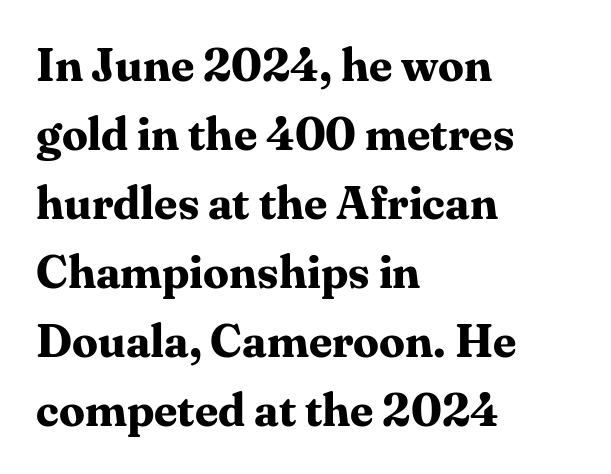
These lines are rendered in a variable-pitch font. Do the letters lean? They stand straight. Normally led — the rows are evenly, conventionally spaced. Characters follow at the spacing the type designer built in. The font is running at its bold setting. These lines are composed in type with serifs.
